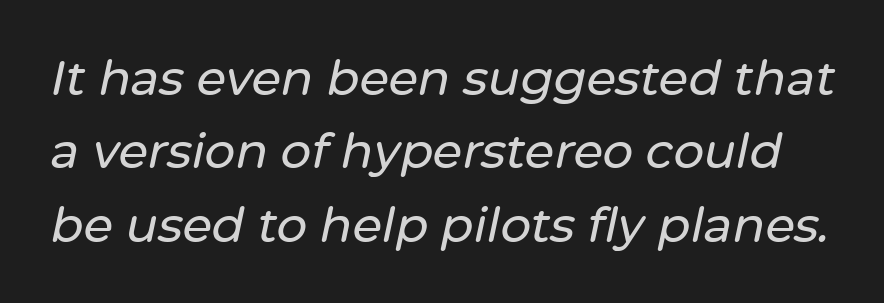
The image shows 48 px text type, italic (leaning right); set normal line spacing (1.53x), normal letter spacing, not underlined; low stroke contrast and a medium x-height.
